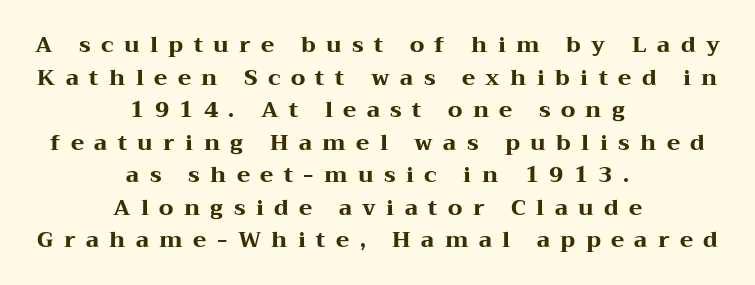
The image shows 22 px bold type, upright; set centered, normal line spacing (1.48x), unusually wide letter spacing (+0.47 em), not underlined.
